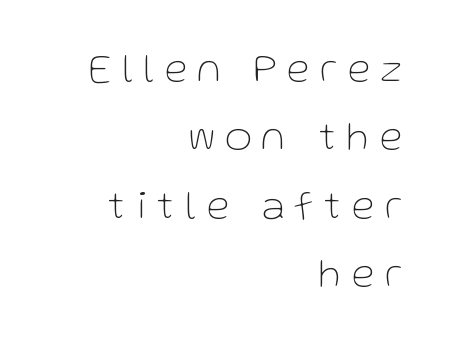
Q: Is the text bold? A: No.
Q: Is the text italic (slanted)? A: No, it is upright.
Q: Is the typeface a serif or a sans-serif typeface? A: Sans-serif.
Q: Is the text underlined? A: No.
Q: How is the paragraph aligned? A: Right-aligned.
Q: Is the spacing between letters normal or unusually wide? A: Unusually wide.
Q: Is the spacing between lines tight, normal or loose? A: Normal.
Q: Width (condensed, normal, or wide)? A: Normal.
Q: Stroke contrast? A: Low.
Q: x-height? A: Medium.
Q: Monospaced? A: No.
